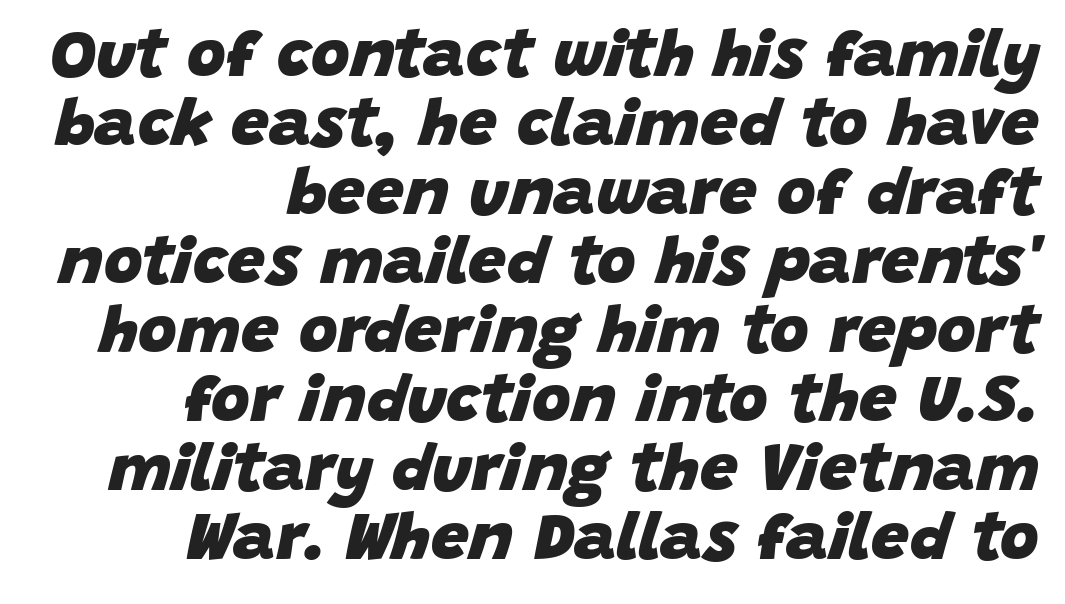
{"italic": "yes", "lean": "right", "slant_degrees": 15, "bold": "yes", "weight": "heavy", "width": "normal", "stroke_contrast": "low", "x_height": "large", "monospaced": "no", "underline": "no", "align": "right", "line_spacing": "tight", "line_spacing_ratio": 1.03, "letter_spacing": "normal", "letter_spacing_em": 0.0, "glyph_px": 67}
